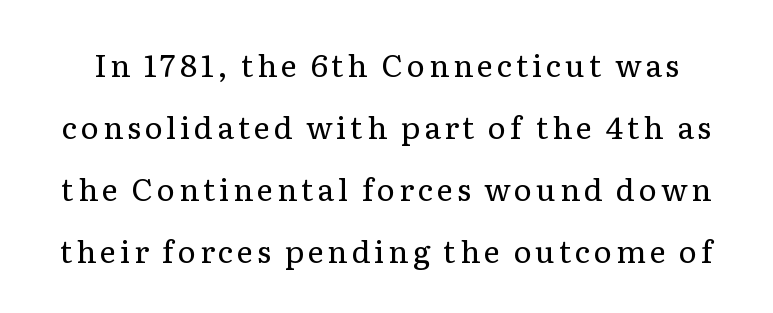
It's the straight-up-and-down kind of type. To sum up the face: it has serifs. The designer dialed line spacing up above the default. The baseline area is clear.
